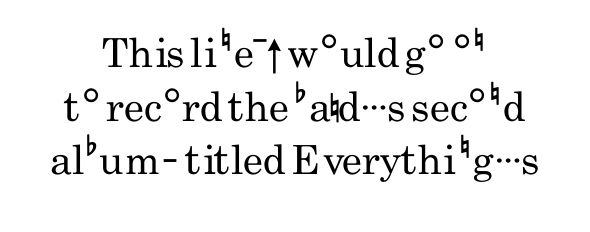
Q: Is the text bold? A: No.
Q: Is the text italic (slanted)? A: No, it is upright.
Q: Is the typeface a serif or a sans-serif typeface? A: Sans-serif.
Q: Is the text underlined? A: No.
Q: How is the paragraph aligned? A: Centered.
Q: Is the spacing between letters normal or unusually wide? A: Normal.
Q: Is the spacing between lines tight, normal or loose? A: Normal.
Q: Width (condensed, normal, or wide)? A: Condensed.
Q: Stroke contrast? A: Low.
Q: x-height? A: Small.
Q: Monospaced? A: No.
